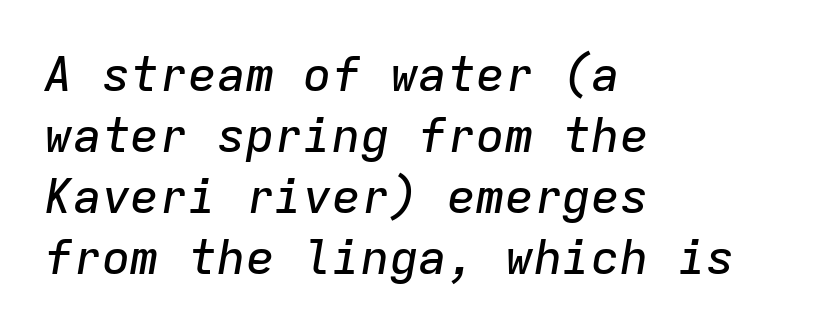
Q: Is the text italic (slanted)? A: Yes, it leans right by about 9 degrees.
Q: Is the text underlined? A: No.
Q: How is the paragraph aligned? A: Left-aligned.
Q: Is the spacing between letters normal or unusually wide? A: Normal.
Q: Is the spacing between lines tight, normal or loose? A: Normal.
Q: Width (condensed, normal, or wide)? A: Normal.
Q: Stroke contrast? A: Low.
Q: x-height? A: Medium.
Q: Monospaced? A: Yes.
